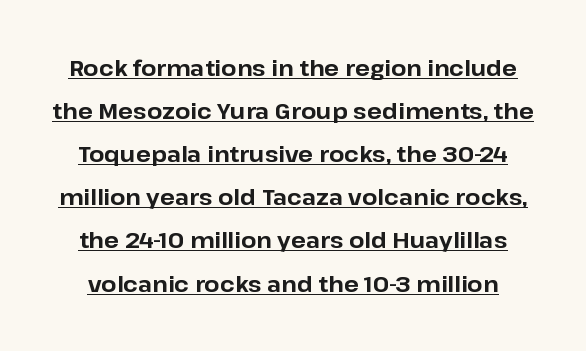
The image shows 22 px bold type, upright; set loose line spacing (1.96x), normal letter spacing, underlined.
